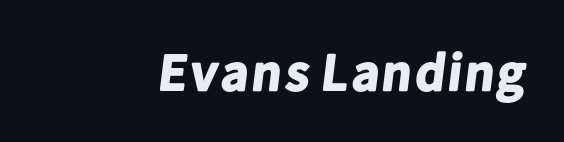
Students, note that the glyphs here touch the page at normal intervals. I'd describe the lettering as bold — thick and assertive. The string is rendered with underlining switched off. Is this a fixed-width face? No — the glyphs have proportional, varying widths. What kind of face is this? One without serifs — a sans.
